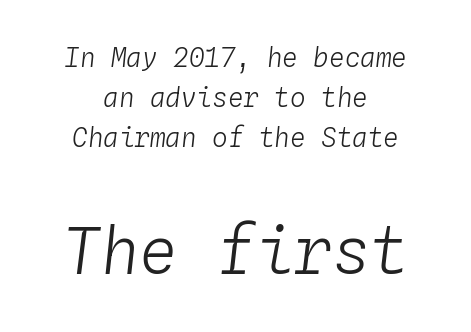
Block two is the big one; block one sits smaller above it. Horizontal alignment here is central, giving a formal, balanced look. The letters sit at their default tracking, neither squeezed nor spread. Slant detected: the letters are inclined. One glance says typical: line gaps are just what's usual. Decoration check: the copy has no underline.
